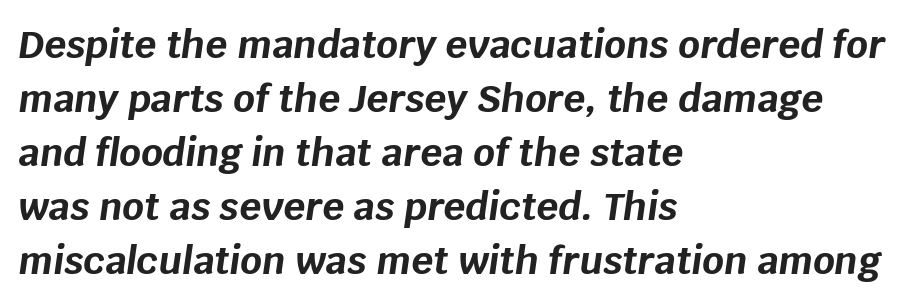
Q: Is the text bold? A: Yes.
Q: Is the text italic (slanted)? A: Yes, it leans right by about 8 degrees.
Q: Is the text underlined? A: No.
Q: How is the paragraph aligned? A: Left-aligned.
Q: Is the spacing between letters normal or unusually wide? A: Normal.
Q: Is the spacing between lines tight, normal or loose? A: Normal.
Q: Width (condensed, normal, or wide)? A: Normal.
Q: Stroke contrast? A: Low.
Q: x-height? A: Large.
Q: Monospaced? A: No.
